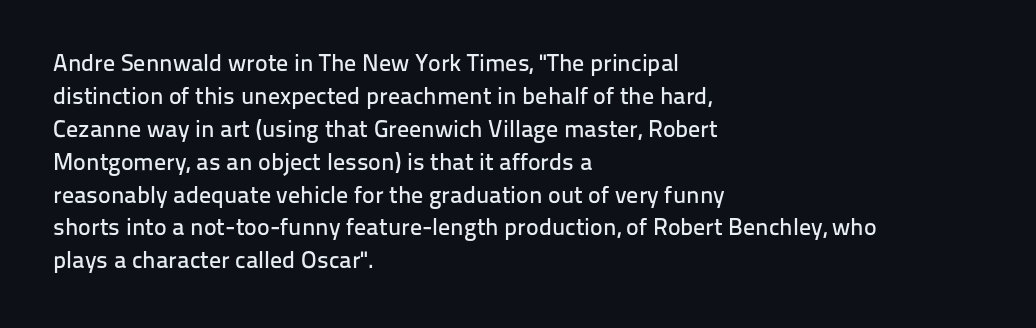
The image shows 24 px text type, upright; set left-aligned, normal line spacing (1.37x), normal letter spacing, not underlined.
